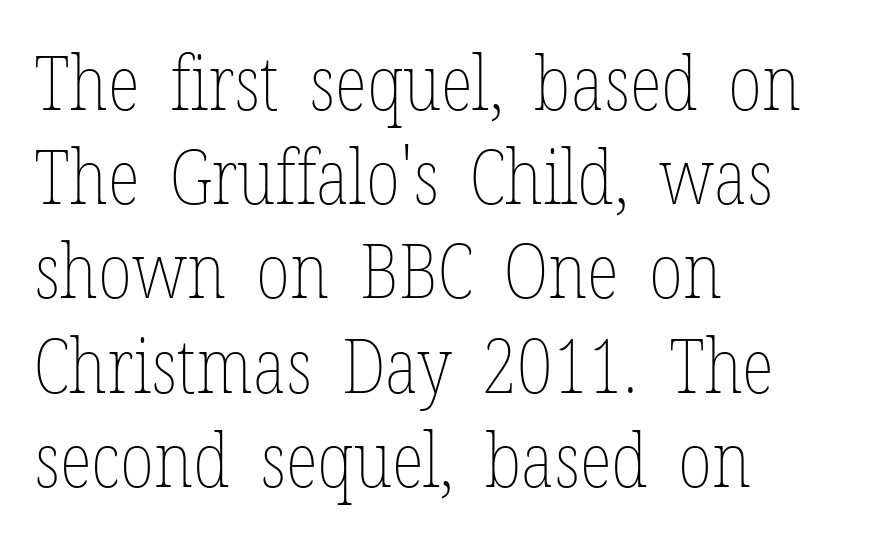
{"italic": "no", "bold": "no", "weight": "thin", "width": "condensed", "stroke_contrast": "low", "x_height": "medium", "monospaced": "no", "underline": "no", "align": "left", "line_spacing_ratio": 1.24, "letter_spacing": "normal", "letter_spacing_em": 0.0, "glyph_px": 76}
